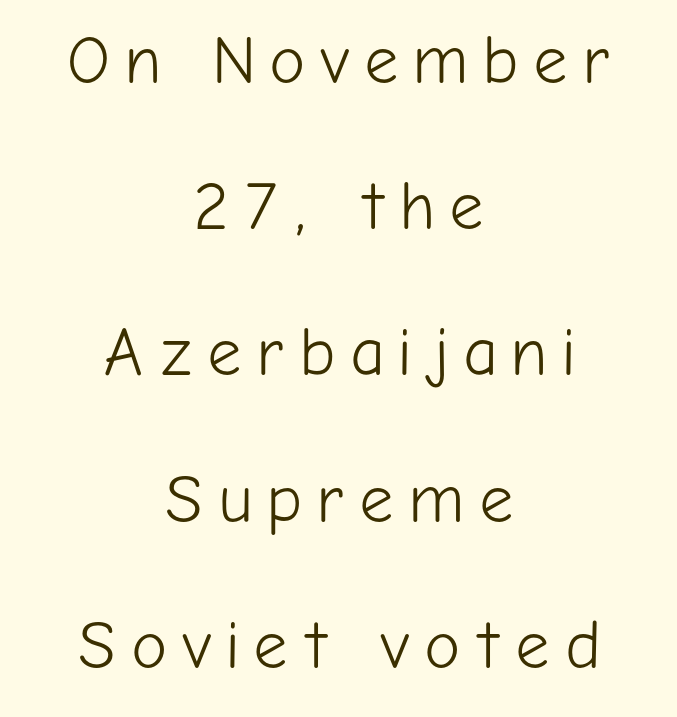
{"serif": "no", "italic": "no", "bold": "no", "weight": "light", "width": "normal", "stroke_contrast": "low", "x_height": "medium", "monospaced": "no", "underline": "no", "align": "center", "line_spacing": "loose", "line_spacing_ratio": 2.15, "letter_spacing": "wide", "letter_spacing_em": 0.21, "glyph_px": 68}
